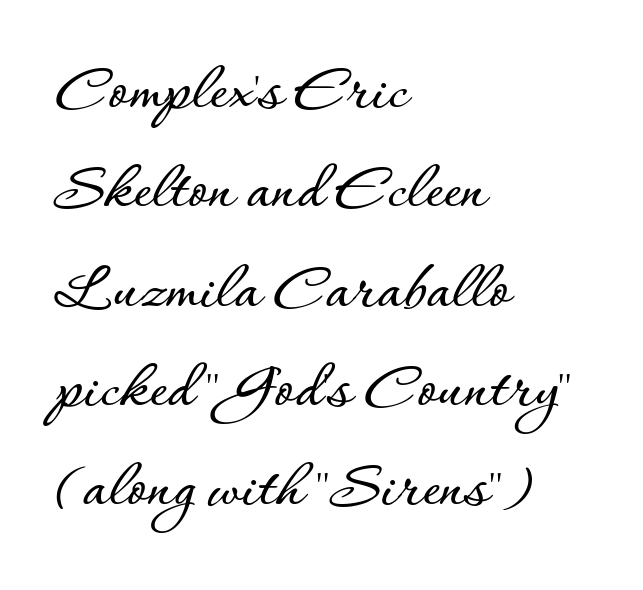
{"width": "normal", "stroke_contrast": "low", "x_height": "small", "monospaced": "no", "underline": "no", "align": "left", "line_spacing": "normal", "line_spacing_ratio": 1.44, "letter_spacing": "normal", "letter_spacing_em": 0.0, "glyph_px": 69}
